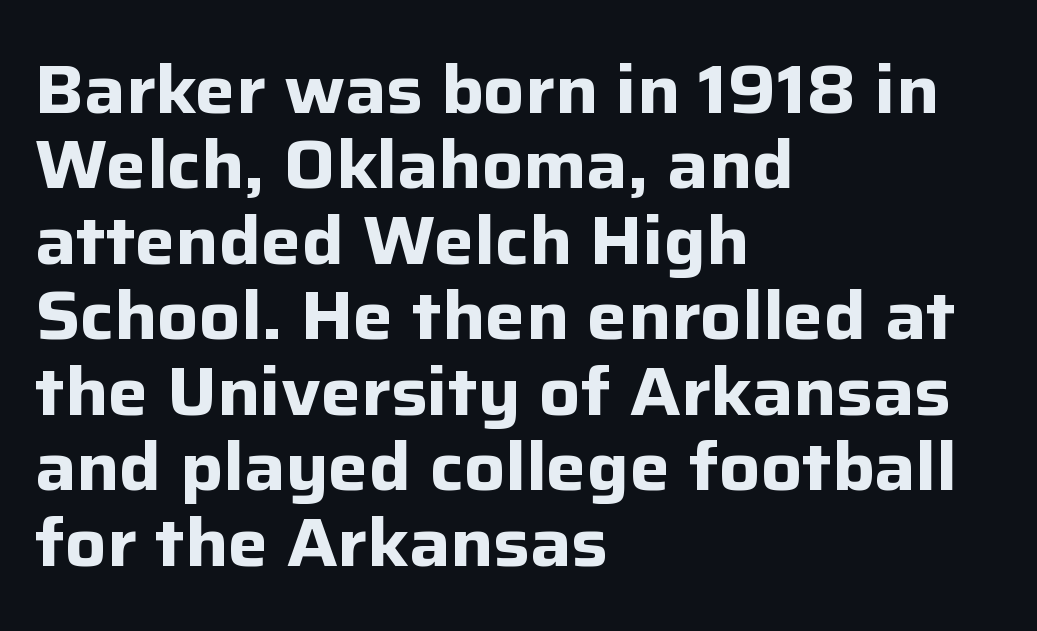
Q: Is the text bold? A: Yes.
Q: Is the text italic (slanted)? A: No, it is upright.
Q: Is the typeface a serif or a sans-serif typeface? A: Sans-serif.
Q: Is the text underlined? A: No.
Q: How is the paragraph aligned? A: Left-aligned.
Q: Is the spacing between letters normal or unusually wide? A: Normal.
Q: Is the spacing between lines tight, normal or loose? A: Tight.
Q: Width (condensed, normal, or wide)? A: Normal.
Q: Stroke contrast? A: Low.
Q: x-height? A: Medium.
Q: Monospaced? A: No.
